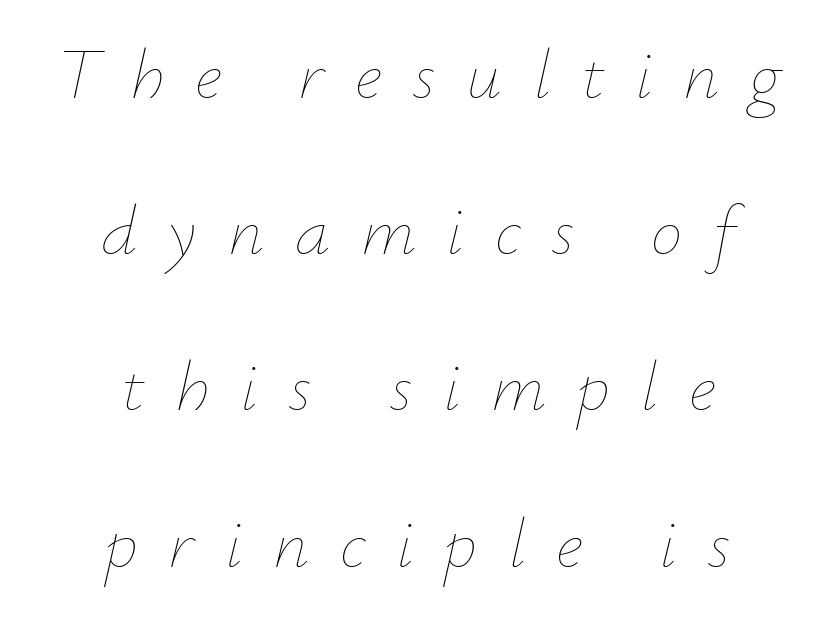
The image shows 71 px thin type, italic (leaning right); set centered, loose line spacing (2.2x), unusually wide letter spacing (+0.43 em), not underlined; low stroke contrast and a small x-height.
